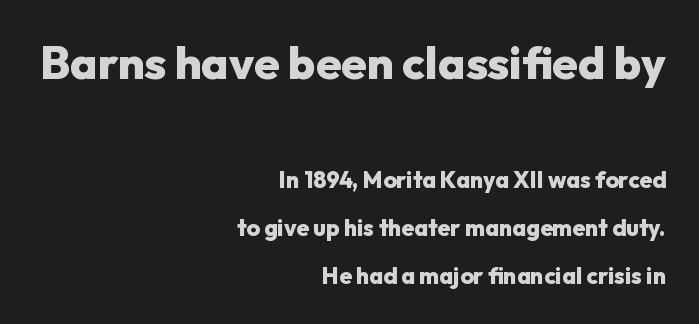
Q: Is the text bold? A: Yes.
Q: Is the text italic (slanted)? A: No, it is upright.
Q: Is the typeface a serif or a sans-serif typeface? A: Sans-serif.
Q: Is the text underlined? A: No.
Q: How is the paragraph aligned? A: Right-aligned.
Q: Is the spacing between letters normal or unusually wide? A: Normal.
Q: Is the spacing between lines tight, normal or loose? A: Loose.
Q: Which block of text is set in a larger size, the first (top) or the second (bottom)? A: The first (top) one.
Q: Width (condensed, normal, or wide)? A: Normal.
Q: Stroke contrast? A: Low.
Q: x-height? A: Medium.
Q: Monospaced? A: No.
